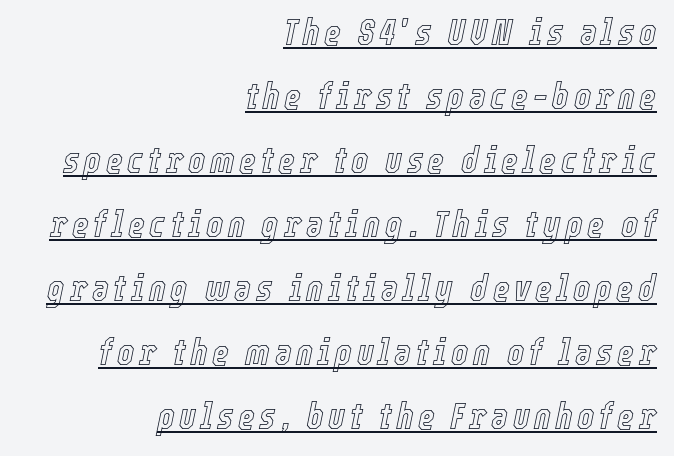
The image shows 36 px condensed type, italic (leaning right); set right-aligned, line spacing 1.78x, underlined; a medium x-height.
